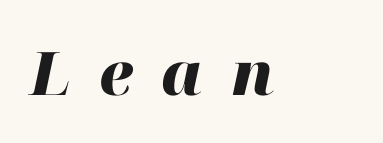
There is plenty of visible air inserted between adjacent glyphs. You'd pick this weight for a headline — it's a proper bold. Bare-footed words on every line. Characters are canted at an angle relative to the baseline's perpendicular.
